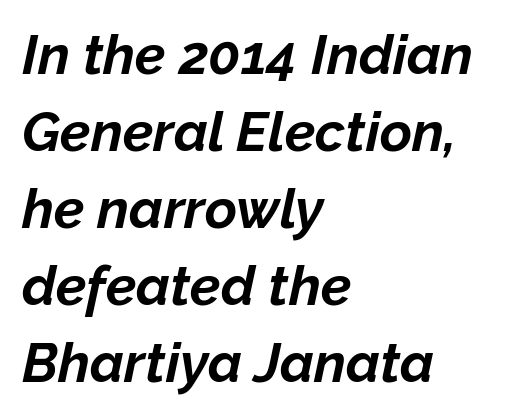
Q: Is the text bold? A: Yes.
Q: Is the text italic (slanted)? A: Yes, it leans right by about 12 degrees.
Q: Is the text underlined? A: No.
Q: How is the paragraph aligned? A: Left-aligned.
Q: Is the spacing between letters normal or unusually wide? A: Normal.
Q: Is the spacing between lines tight, normal or loose? A: Normal.
Q: Width (condensed, normal, or wide)? A: Normal.
Q: Stroke contrast? A: Low.
Q: x-height? A: Medium.
Q: Monospaced? A: No.
